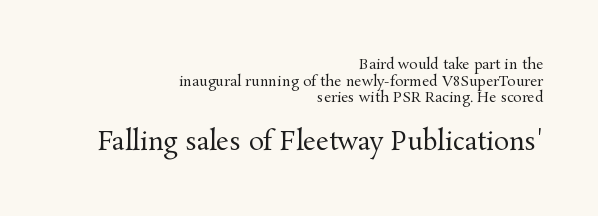
{"italic": "no", "bold": "no", "underline": "no", "align": "right", "line_spacing_ratio": 1.19, "letter_spacing": "normal", "letter_spacing_em": 0.0, "larger_block": "second", "size_ratio": 1.79, "glyph_px": 25}
